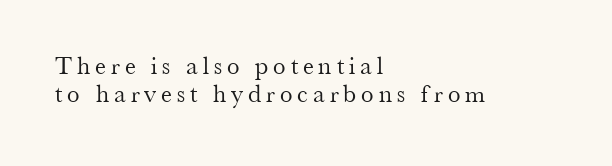
Q: Is the text bold? A: No.
Q: Is the text italic (slanted)? A: No, it is upright.
Q: Is the text underlined? A: No.
Q: How is the paragraph aligned? A: Left-aligned.
Q: Is the spacing between letters normal or unusually wide? A: Unusually wide.
Q: Is the spacing between lines tight, normal or loose? A: Tight.
